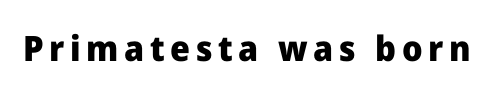
The image shows 35 px heavy sans-serif type, upright; set not underlined; low stroke contrast and a medium x-height.
